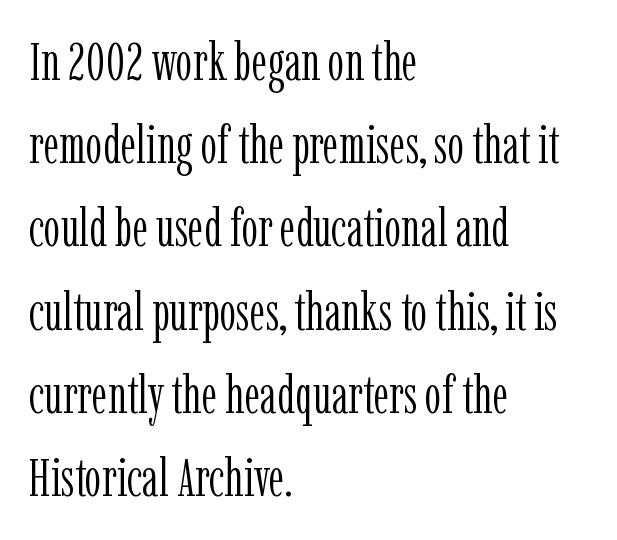
The image shows 53 px light, condensed serif type, upright; set left-aligned, normal line spacing (1.57x), normal letter spacing, not underlined; low stroke contrast and a medium x-height.
